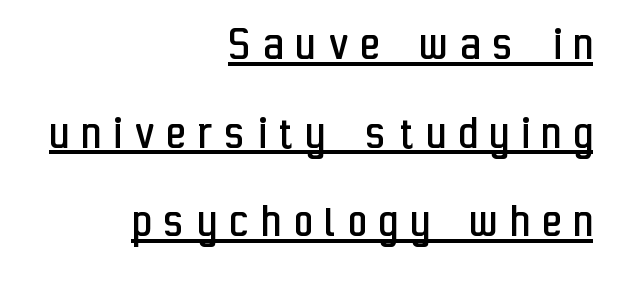
Q: Is the text bold? A: No.
Q: Is the text italic (slanted)? A: No, it is upright.
Q: Is the typeface a serif or a sans-serif typeface? A: Sans-serif.
Q: Is the text underlined? A: Yes.
Q: How is the paragraph aligned? A: Right-aligned.
Q: Is the spacing between letters normal or unusually wide? A: Unusually wide.
Q: Width (condensed, normal, or wide)? A: Condensed.
Q: Stroke contrast? A: Low.
Q: x-height? A: Medium.
Q: Monospaced? A: No.
